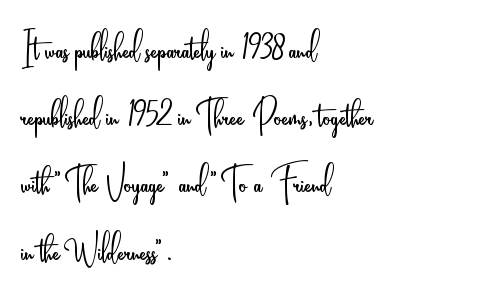
{"serif": "no", "bold": "no", "weight": "light", "width": "condensed", "stroke_contrast": "low", "x_height": "small", "monospaced": "no", "underline": "no", "align": "left", "line_spacing": "normal", "line_spacing_ratio": 1.4, "letter_spacing": "normal", "letter_spacing_em": 0.0, "glyph_px": 48}
